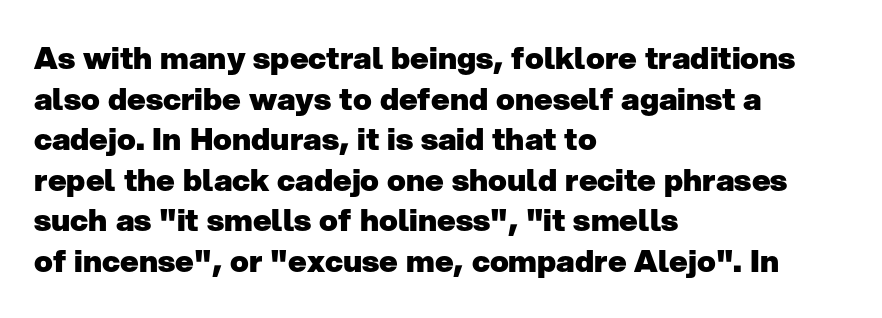
The image shows 31 px heavy sans-serif type, upright; set left-aligned, normal line spacing (1.31x), normal letter spacing, not underlined; low stroke contrast and a medium x-height.
